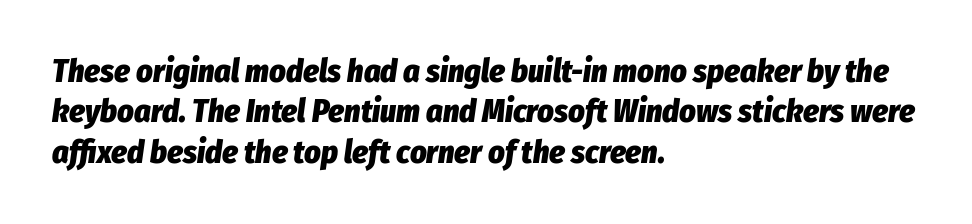
Q: Is the text bold? A: Yes.
Q: Is the text italic (slanted)? A: Yes, it leans right by about 8 degrees.
Q: Is the text underlined? A: No.
Q: How is the paragraph aligned? A: Left-aligned.
Q: Is the spacing between letters normal or unusually wide? A: Normal.
Q: Is the spacing between lines tight, normal or loose? A: Normal.
Q: Width (condensed, normal, or wide)? A: Condensed.
Q: Stroke contrast? A: Low.
Q: x-height? A: Medium.
Q: Monospaced? A: No.
